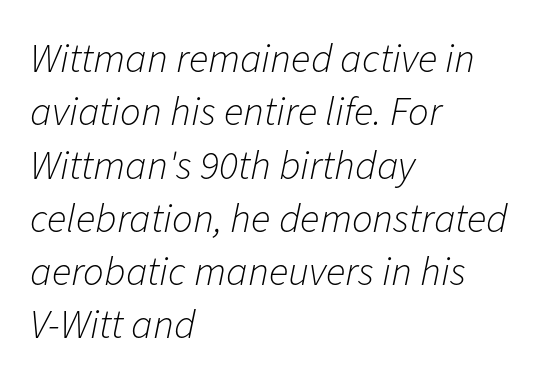
Look at the tracking — it's just the regular setting, nothing added. Compared with typical paragraphs, the rows here are spaced about the same. Proportional: the letters do not fall into vertical columns. Italic: yes, the glyphs are oblique. The cut favours lightness, reaching ordinary text weight at its darkest.
